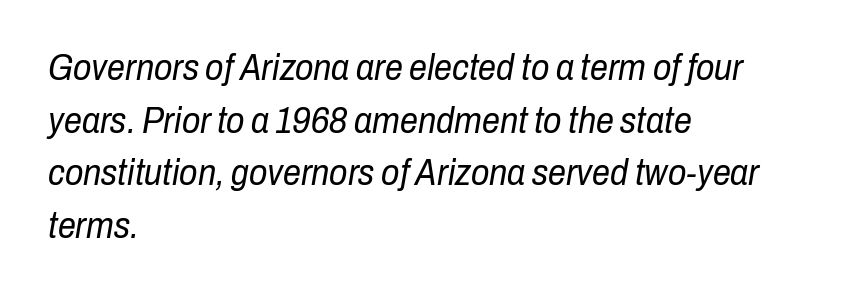
Q: Is the text bold? A: No.
Q: Is the text italic (slanted)? A: Yes, it leans right by about 10 degrees.
Q: Is the text underlined? A: No.
Q: How is the paragraph aligned? A: Left-aligned.
Q: Is the spacing between letters normal or unusually wide? A: Normal.
Q: Is the spacing between lines tight, normal or loose? A: Normal.
Q: Width (condensed, normal, or wide)? A: Condensed.
Q: Stroke contrast? A: Low.
Q: x-height? A: Medium.
Q: Monospaced? A: No.
